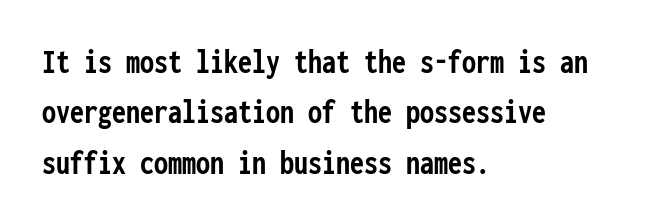
The image shows 35 px semibold, condensed sans-serif type, upright, monospaced; set left-aligned, normal line spacing (1.44x), normal letter spacing, not underlined; low stroke contrast and a medium x-height.
